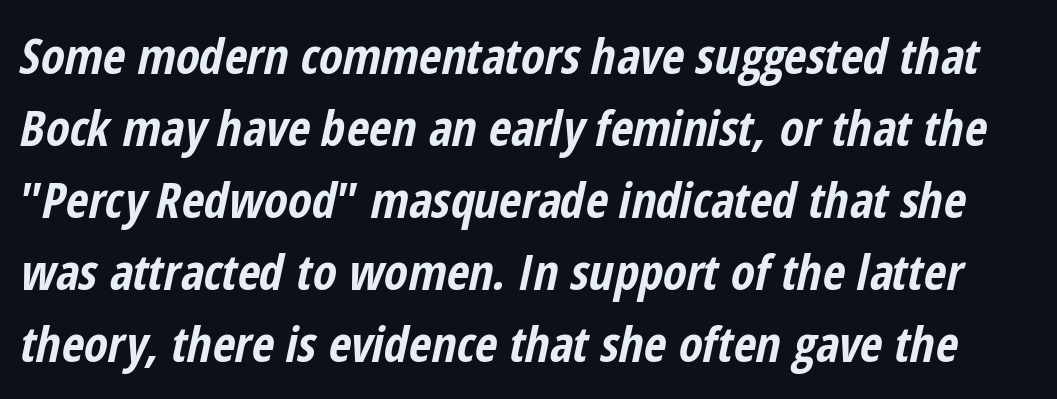
There is no visible air inserted between adjacent glyphs. The rendering uses natural spacing where letterforms have individual widths. Style check: oblique. Only glyphs here, with clear space below each row. The lines sit at an ordinary, default distance from one another.
